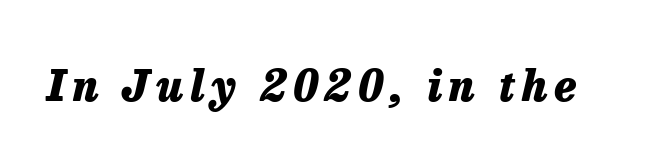
Q: Is the text bold? A: Yes.
Q: Is the text italic (slanted)? A: Yes, it leans right by about 13 degrees.
Q: Is the text underlined? A: No.
Q: Width (condensed, normal, or wide)? A: Normal.
Q: Stroke contrast? A: Low.
Q: x-height? A: Medium.
Q: Monospaced? A: No.
